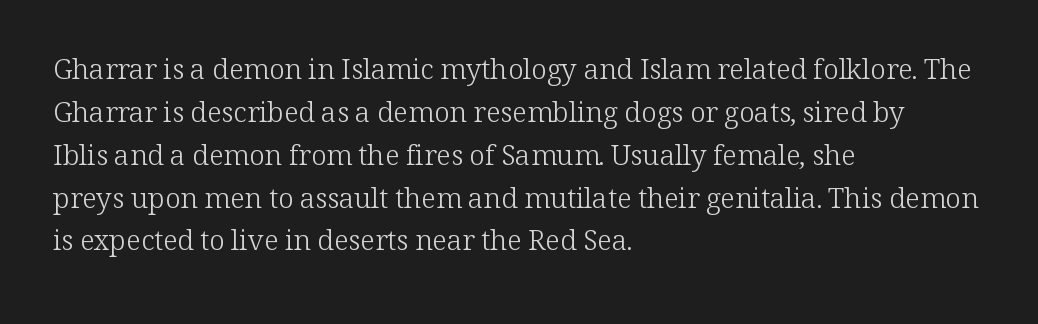
Q: Is the text bold? A: No.
Q: Is the text italic (slanted)? A: No, it is upright.
Q: Is the typeface a serif or a sans-serif typeface? A: Serif.
Q: Is the text underlined? A: No.
Q: How is the paragraph aligned? A: Left-aligned.
Q: Is the spacing between letters normal or unusually wide? A: Normal.
Q: Is the spacing between lines tight, normal or loose? A: Normal.
Q: Width (condensed, normal, or wide)? A: Normal.
Q: Stroke contrast? A: Low.
Q: x-height? A: Medium.
Q: Monospaced? A: No.
